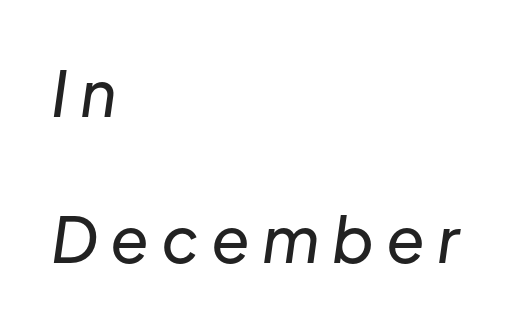
Q: Is the text italic (slanted)? A: Yes, it leans right by about 8 degrees.
Q: Is the text underlined? A: No.
Q: How is the paragraph aligned? A: Left-aligned.
Q: Is the spacing between lines tight, normal or loose? A: Loose.
Q: Width (condensed, normal, or wide)? A: Normal.
Q: Stroke contrast? A: Low.
Q: x-height? A: Medium.
Q: Monospaced? A: No.
